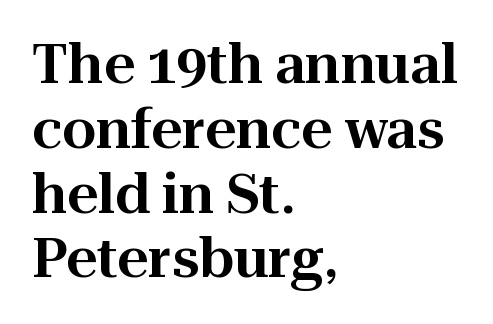
{"serif": "yes", "italic": "no", "width": "normal", "stroke_contrast": "high", "x_height": "medium", "monospaced": "no", "underline": "no", "align": "left", "line_spacing_ratio": 1.2, "letter_spacing": "normal", "letter_spacing_em": 0.0, "glyph_px": 54}
